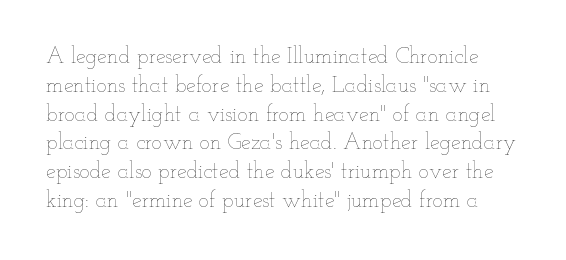
The image shows 22 px text type, upright; set normal line spacing (1.31x), normal letter spacing, not underlined.
